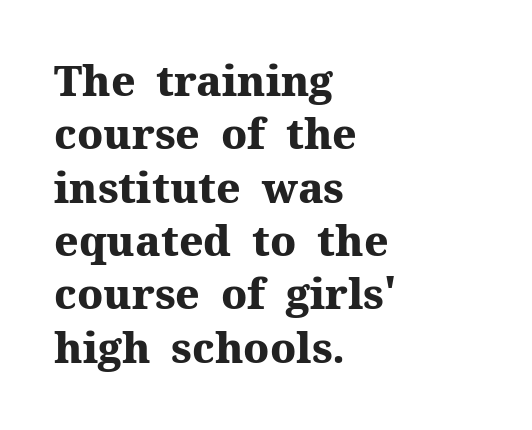
The rows are spaced the way most documents space them. In terms of weight, the rendering is a true, heavy bold. What stands out about the letter spacing? Nothing — it is the standard amount. The rendering uses natural spacing where letterforms have individual widths.
